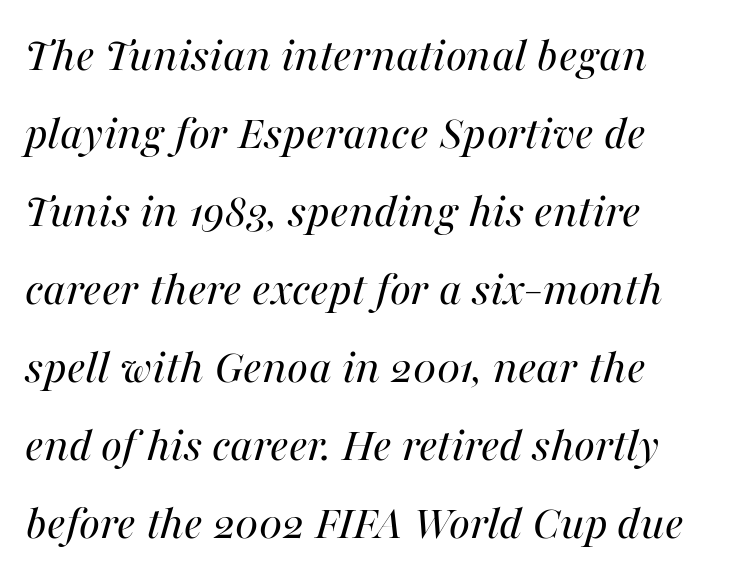
{"italic": "yes", "lean": "right", "slant_degrees": 16, "bold": "no", "weight": "regular", "width": "normal", "stroke_contrast": "medium", "x_height": "medium", "monospaced": "no", "underline": "no", "align": "left", "line_spacing": "normal", "line_spacing_ratio": 1.56, "letter_spacing": "normal", "letter_spacing_em": 0.0, "glyph_px": 50}
